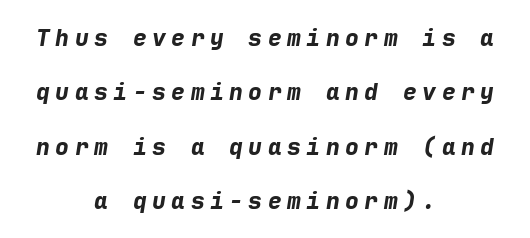
{"italic": "yes", "lean": "right", "slant_degrees": 9, "bold": "yes", "underline": "no", "align": "center", "line_spacing": "loose", "line_spacing_ratio": 2.36, "letter_spacing": "wide", "letter_spacing_em": 0.24, "glyph_px": 23}
